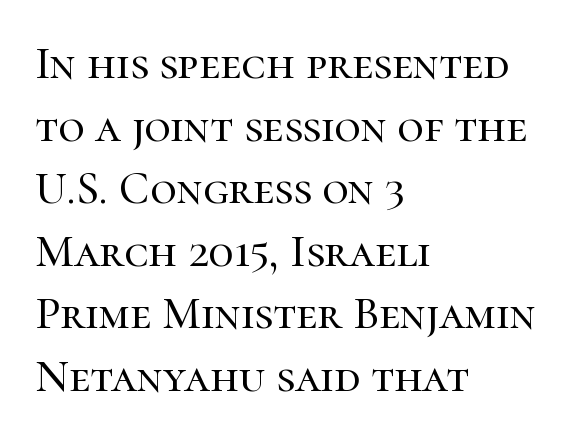
Serifs: yes, visible at the terminals of the letterforms. The rendering uses natural spacing where letterforms have individual widths. The letters stand straight up with perfectly vertical stems. Leading: standard.
